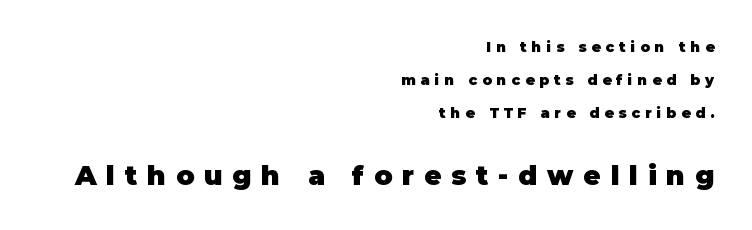
{"italic": "no", "bold": "yes", "underline": "no", "align": "right", "line_spacing": "loose", "line_spacing_ratio": 2.34, "letter_spacing": "wide", "letter_spacing_em": 0.36, "larger_block": "second", "size_ratio": 1.93, "glyph_px": 27}
